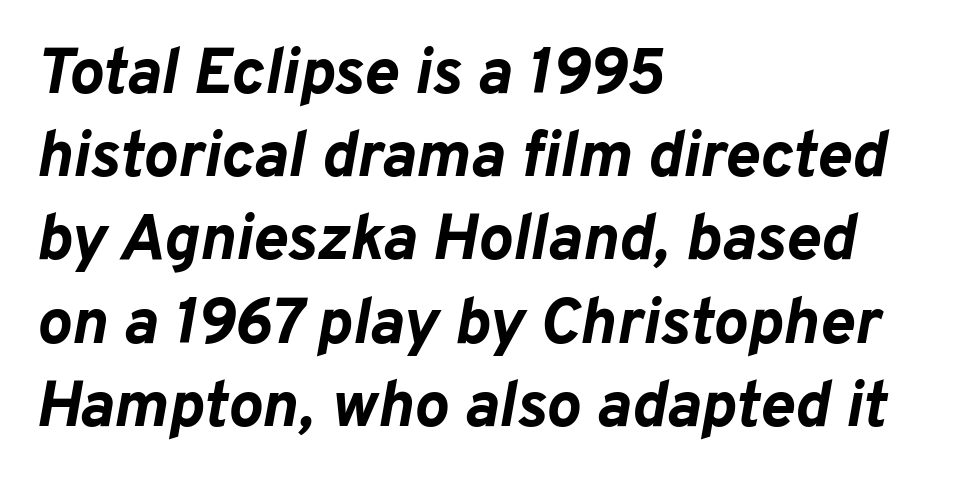
Quick note: italic. Rule under the text: the space is simply empty. Notice how thick the strokes are: this is what a full bold looks like. The lines in this sample share a left origin and differ only in where they stop.
